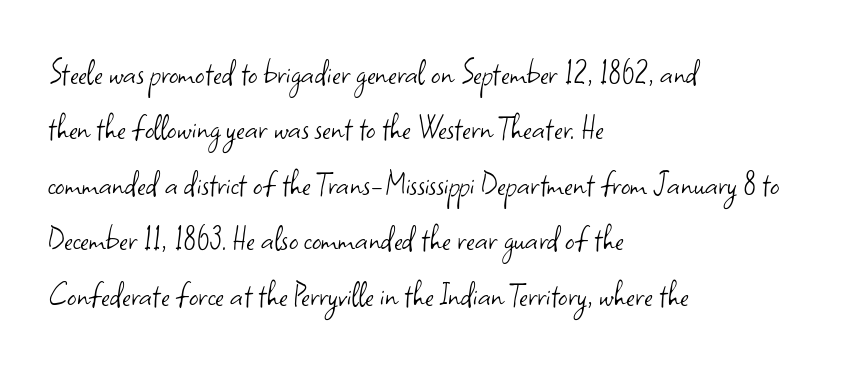
The image shows 37 px light sans-serif type; set left-aligned, normal line spacing (1.5x), normal letter spacing, not underlined; low stroke contrast and a small x-height.
